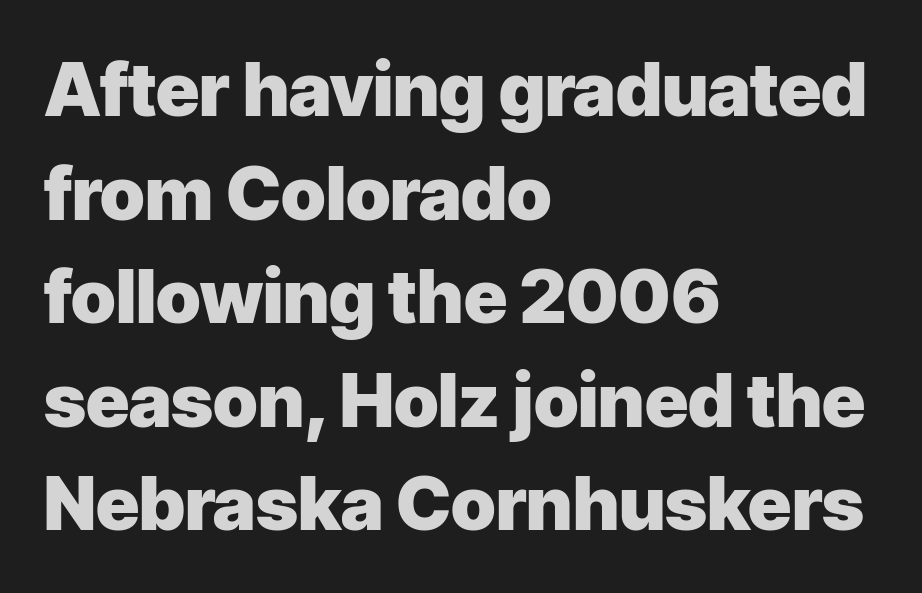
The lettering stays uniformly vertical, giving the passage a roman look. This sample has the flowing, uneven cadence of proportional lettering. The passage shown is not underscored anywhere. The characters look thick and weighty, a clear bold. Leftover space on each line is placed entirely after the last word.
